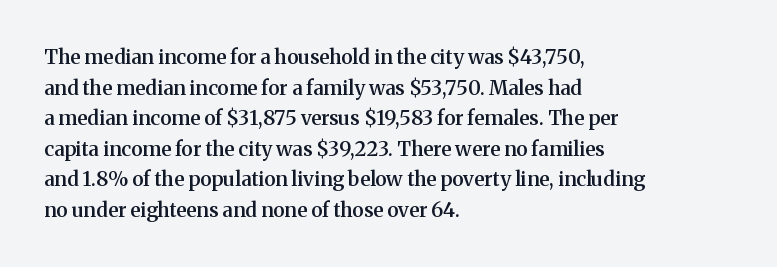
This rendering features lettering with no underline. Students, observe: this is what conventionally led text looks like. Students, note that the glyphs here touch the page at normal intervals. The specimen reads as upright at a glance.
